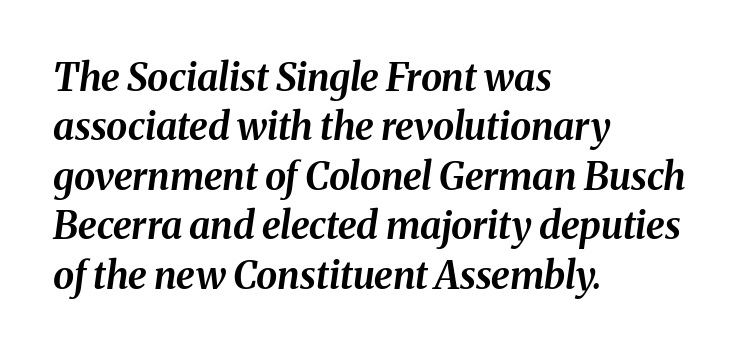
The image shows 38 px bold type, italic (leaning right); set left-aligned, normal line spacing (1.3x), normal letter spacing, not underlined; medium stroke contrast and a medium x-height.
